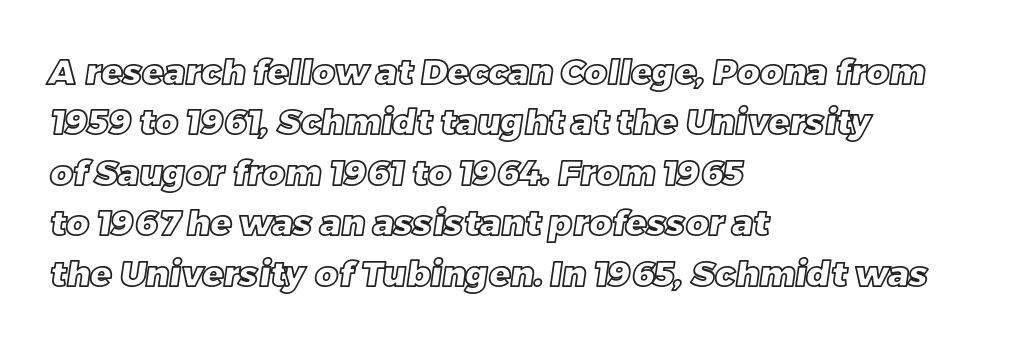
Q: Is the text underlined? A: No.
Q: How is the paragraph aligned? A: Left-aligned.
Q: Is the spacing between letters normal or unusually wide? A: Normal.
Q: Is the spacing between lines tight, normal or loose? A: Normal.
Q: Width (condensed, normal, or wide)? A: Normal.
Q: x-height? A: Large.
Q: Monospaced? A: No.
